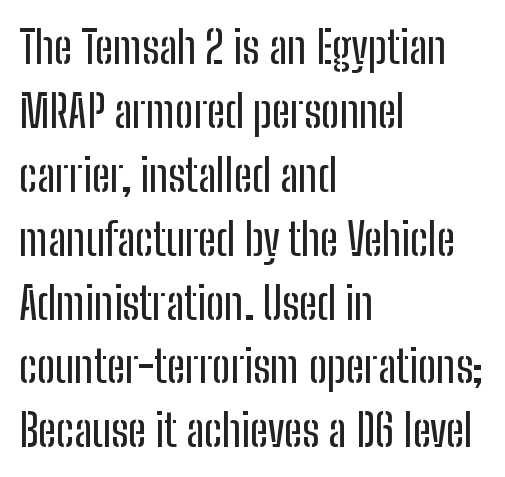
The image shows 45 px condensed sans-serif type, upright; set left-aligned, normal line spacing (1.42x), normal letter spacing, not underlined; low stroke contrast and a medium x-height.
